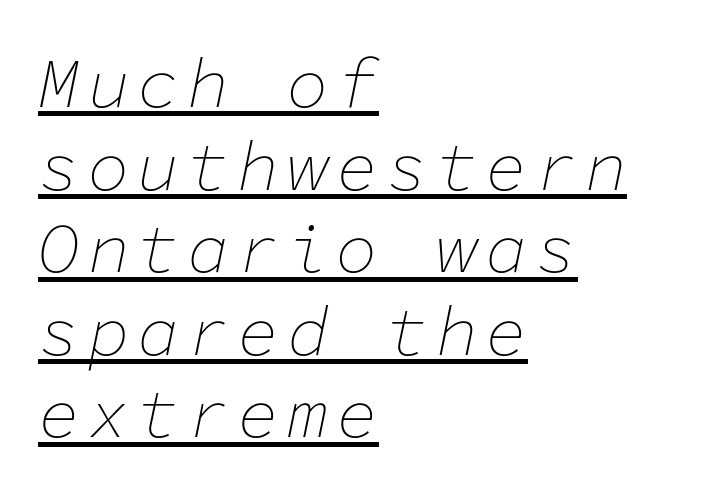
The image shows 70 px thin type, italic (leaning right), monospaced; set left-aligned, line spacing 1.18x, underlined; low stroke contrast and a medium x-height.
